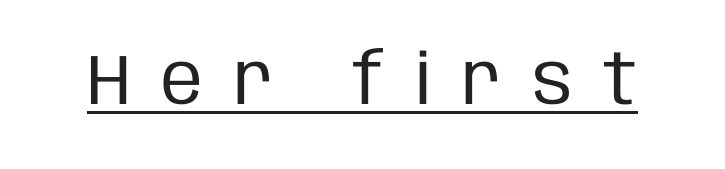
Q: Is the text bold? A: No.
Q: Is the text italic (slanted)? A: No, it is upright.
Q: Is the typeface a serif or a sans-serif typeface? A: Sans-serif.
Q: Is the text underlined? A: Yes.
Q: Is the spacing between letters normal or unusually wide? A: Unusually wide.
Q: Width (condensed, normal, or wide)? A: Condensed.
Q: Stroke contrast? A: Low.
Q: x-height? A: Large.
Q: Monospaced? A: No.
